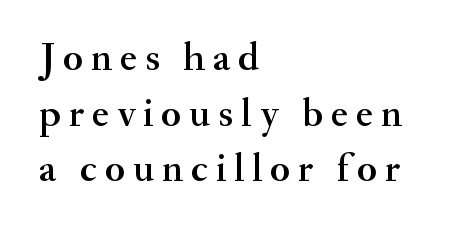
Q: Is the text italic (slanted)? A: No, it is upright.
Q: Is the typeface a serif or a sans-serif typeface? A: Serif.
Q: Is the text underlined? A: No.
Q: How is the paragraph aligned? A: Left-aligned.
Q: Is the spacing between letters normal or unusually wide? A: Unusually wide.
Q: Is the spacing between lines tight, normal or loose? A: Normal.
Q: Width (condensed, normal, or wide)? A: Normal.
Q: Stroke contrast? A: Medium.
Q: x-height? A: Small.
Q: Monospaced? A: No.
